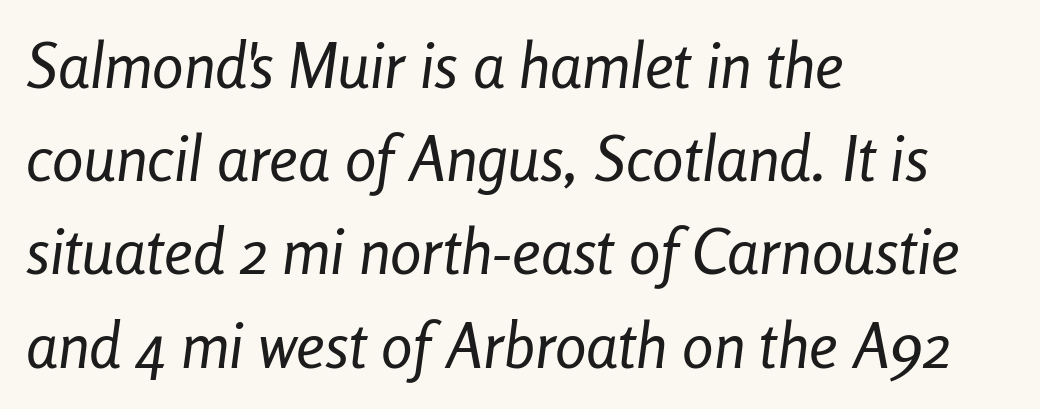
The specimen reads as italic at a glance. Spacing verdict: proportional, widths tailored to each character. Compared with a typical body face, this is equally light or lighter still. Notice how descenders clear the ascenders below comfortably — that's standard leading. Check the space under the baseline: it is left empty.
